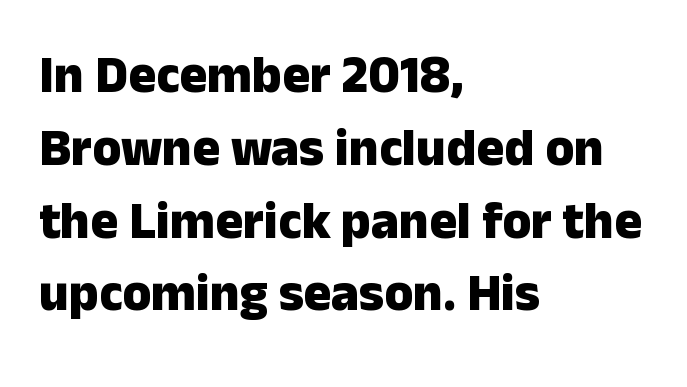
The image shows 52 px heavy sans-serif type, upright; set left-aligned, normal line spacing (1.4x), normal letter spacing, not underlined; low stroke contrast and a medium x-height.
